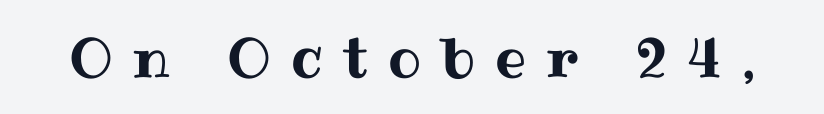
{"italic": "no", "width": "normal", "stroke_contrast": "medium", "x_height": "medium", "monospaced": "no", "underline": "no", "letter_spacing": "wide", "letter_spacing_em": 0.37, "glyph_px": 55}
